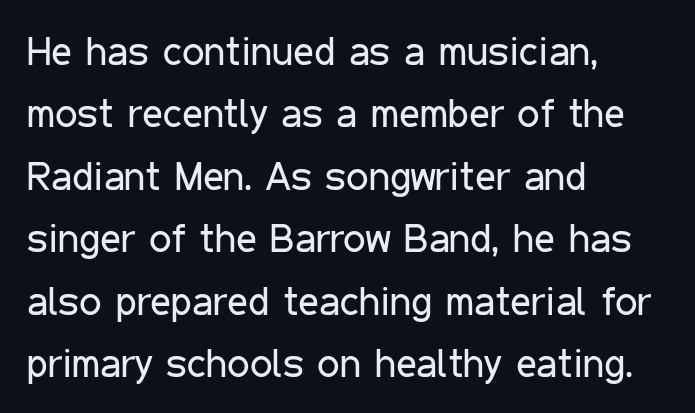
{"serif": "no", "italic": "no", "bold": "no", "weight": "regular", "width": "condensed", "stroke_contrast": "low", "x_height": "medium", "monospaced": "no", "underline": "no", "align": "left", "line_spacing": "normal", "line_spacing_ratio": 1.56, "letter_spacing": "normal", "letter_spacing_em": 0.0, "glyph_px": 40}
